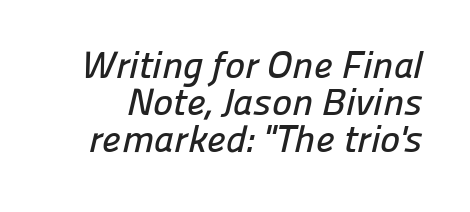
The image shows 38 px sans-serif type; set tight line spacing (0.98x), normal letter spacing, not underlined; low stroke contrast and a medium x-height.
